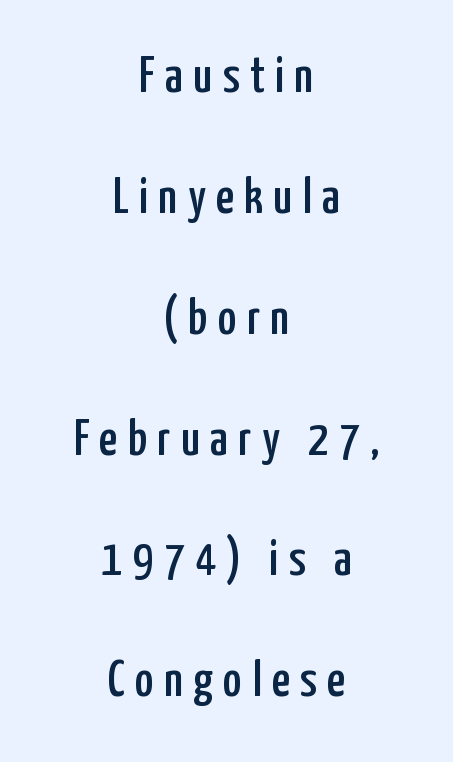
{"serif": "no", "italic": "no", "width": "condensed", "stroke_contrast": "low", "x_height": "medium", "monospaced": "no", "underline": "no", "align": "center", "line_spacing": "loose", "line_spacing_ratio": 2.37, "letter_spacing": "wide", "letter_spacing_em": 0.2, "glyph_px": 51}
